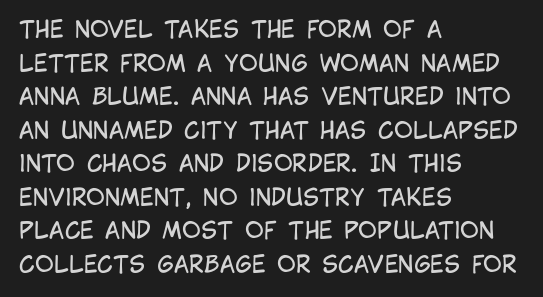
Q: Is the text bold? A: No.
Q: Is the text italic (slanted)? A: No, it is upright.
Q: Is the text underlined? A: No.
Q: How is the paragraph aligned? A: Left-aligned.
Q: Is the spacing between letters normal or unusually wide? A: Normal.
Q: Is the spacing between lines tight, normal or loose? A: Normal.
